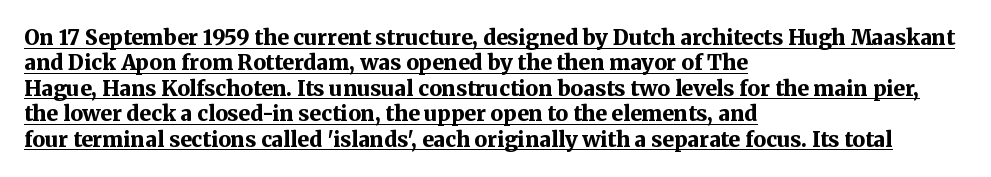
{"italic": "no", "bold": "yes", "underline": "yes", "align": "left", "line_spacing_ratio": 1.21, "letter_spacing": "normal", "letter_spacing_em": 0.0, "glyph_px": 21}
